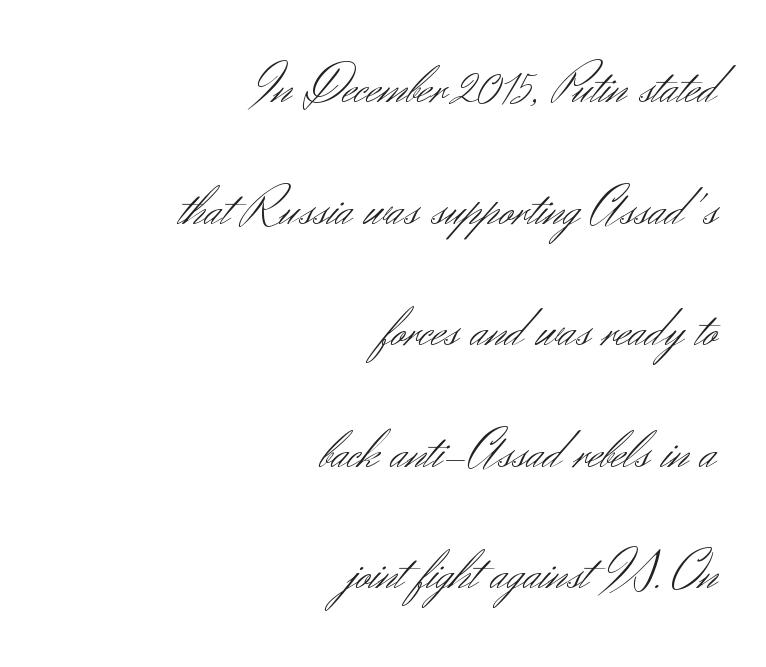
The image shows 56 px light sans-serif type; set right-aligned, loose line spacing (2.17x), normal letter spacing, not underlined; medium stroke contrast and a small x-height.
